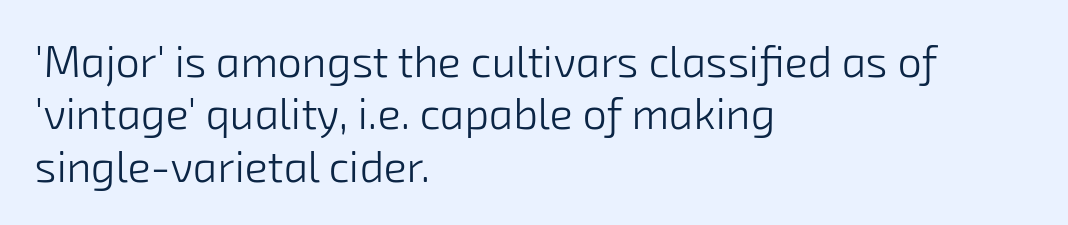
The face used here is rendered with its standard letterfit. The space directly below the letters is spotless. Weight class: somewhere from thin through regular. You could not count columns in this text — the font is proportionally spaced. Alignment: flush left. These lines are composed in type without serifs.
